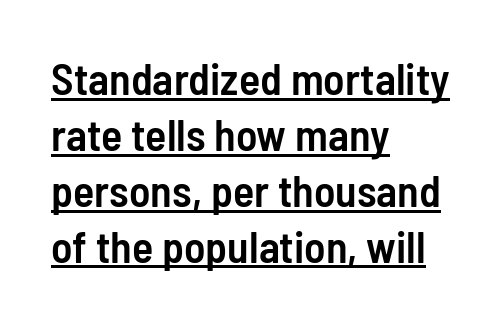
Q: Is the text bold? A: Semi-bold.
Q: Is the text italic (slanted)? A: No, it is upright.
Q: Is the typeface a serif or a sans-serif typeface? A: Sans-serif.
Q: Is the text underlined? A: Yes.
Q: How is the paragraph aligned? A: Left-aligned.
Q: Is the spacing between letters normal or unusually wide? A: Normal.
Q: Is the spacing between lines tight, normal or loose? A: Normal.
Q: Width (condensed, normal, or wide)? A: Condensed.
Q: Stroke contrast? A: Low.
Q: x-height? A: Medium.
Q: Monospaced? A: No.
